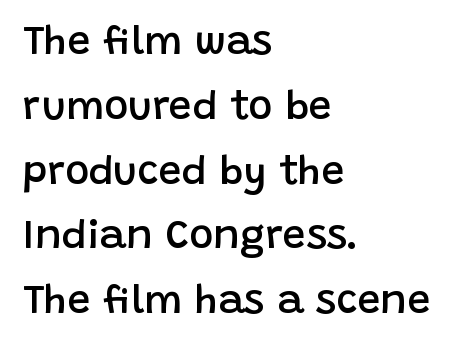
{"serif": "no", "italic": "no", "bold": "semi", "weight": "semibold", "width": "normal", "stroke_contrast": "low", "x_height": "large", "monospaced": "no", "underline": "no", "align": "left", "line_spacing": "normal", "line_spacing_ratio": 1.58, "letter_spacing": "normal", "letter_spacing_em": 0.0, "glyph_px": 41}
